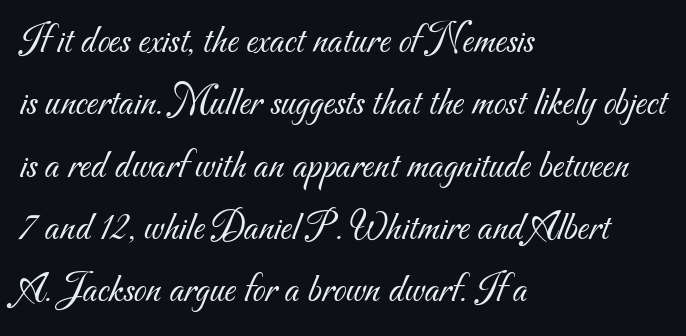
Q: Is the text bold? A: No.
Q: Is the typeface a serif or a sans-serif typeface? A: Sans-serif.
Q: Is the text underlined? A: No.
Q: How is the paragraph aligned? A: Left-aligned.
Q: Is the spacing between letters normal or unusually wide? A: Normal.
Q: Is the spacing between lines tight, normal or loose? A: Normal.
Q: Width (condensed, normal, or wide)? A: Normal.
Q: Stroke contrast? A: Medium.
Q: x-height? A: Small.
Q: Monospaced? A: No.
